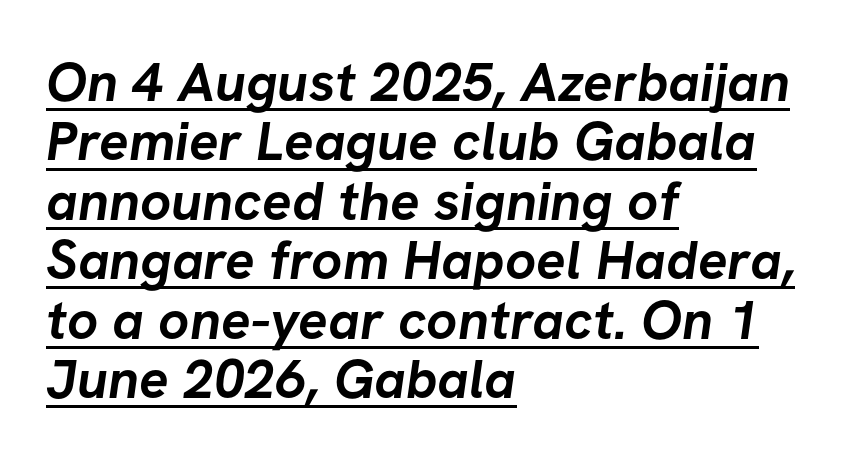
The image shows 55 px semibold sans-serif type; set left-aligned, tight line spacing (1.08x), normal letter spacing, underlined; low stroke contrast and a medium x-height.
